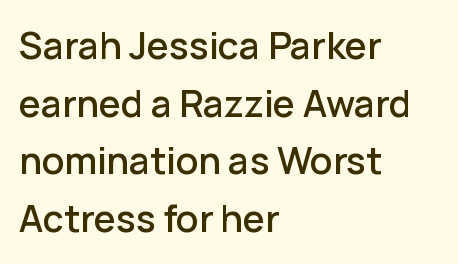
{"serif": "no", "italic": "no", "width": "normal", "stroke_contrast": "low", "x_height": "medium", "monospaced": "no", "underline": "no", "align": "left", "line_spacing": "normal", "line_spacing_ratio": 1.56, "letter_spacing": "normal", "letter_spacing_em": 0.0, "glyph_px": 37}
